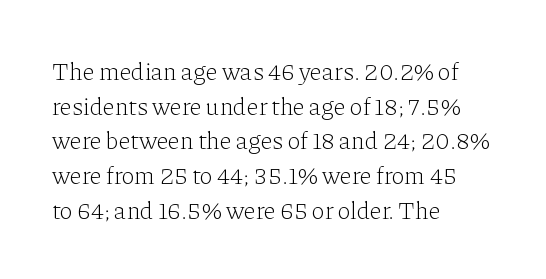
{"italic": "no", "bold": "no", "underline": "no", "align": "left", "line_spacing": "normal", "line_spacing_ratio": 1.39, "letter_spacing": "normal", "letter_spacing_em": 0.0, "glyph_px": 25}
